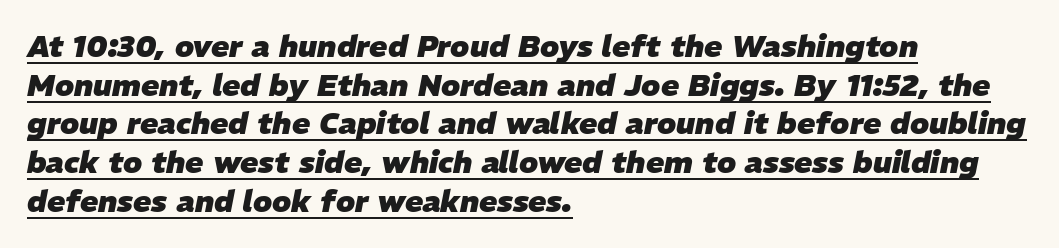
Q: Is the text bold? A: Yes.
Q: Is the text italic (slanted)? A: Yes, it leans right by about 11 degrees.
Q: Is the text underlined? A: Yes.
Q: How is the paragraph aligned? A: Left-aligned.
Q: Is the spacing between letters normal or unusually wide? A: Normal.
Q: Is the spacing between lines tight, normal or loose? A: Normal.
Q: Width (condensed, normal, or wide)? A: Normal.
Q: Stroke contrast? A: Low.
Q: x-height? A: Medium.
Q: Monospaced? A: No.
